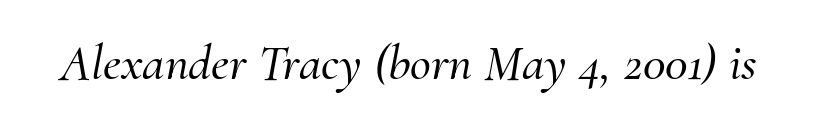
Q: Is the text italic (slanted)? A: Yes, it leans right by about 10 degrees.
Q: Is the typeface a serif or a sans-serif typeface? A: Serif.
Q: Is the text underlined? A: No.
Q: Is the spacing between letters normal or unusually wide? A: Normal.
Q: Width (condensed, normal, or wide)? A: Normal.
Q: Stroke contrast? A: Medium.
Q: x-height? A: Small.
Q: Monospaced? A: No.
